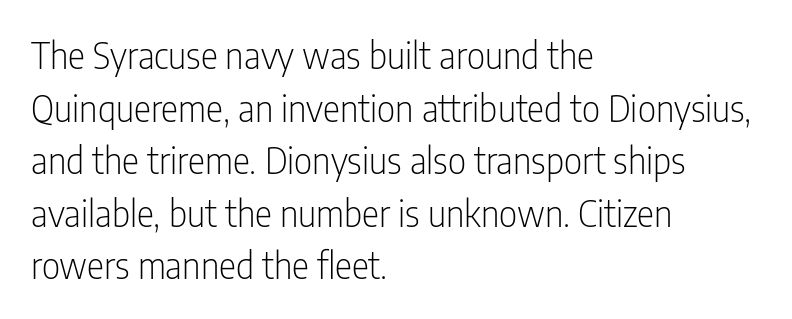
{"serif": "no", "italic": "no", "bold": "no", "weight": "light", "width": "condensed", "stroke_contrast": "low", "x_height": "medium", "monospaced": "no", "underline": "no", "align": "left", "line_spacing": "normal", "line_spacing_ratio": 1.46, "letter_spacing": "normal", "letter_spacing_em": 0.0, "glyph_px": 36}
